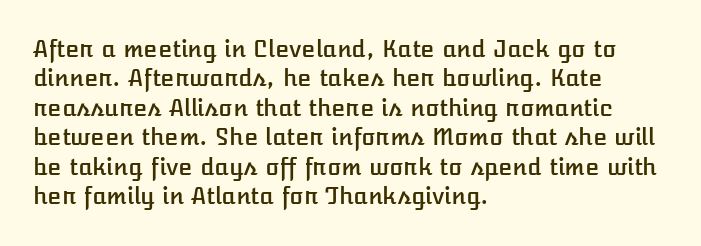
Q: Is the text italic (slanted)? A: No, it is upright.
Q: Is the text underlined? A: No.
Q: How is the paragraph aligned? A: Left-aligned.
Q: Is the spacing between letters normal or unusually wide? A: Normal.
Q: Is the spacing between lines tight, normal or loose? A: Normal.
